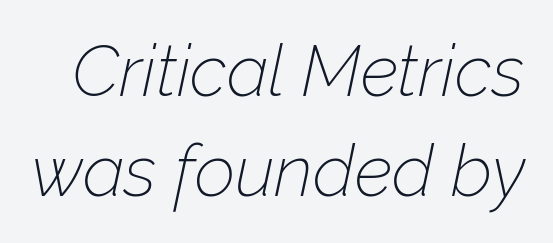
The image shows 71 px thin type, italic (leaning right); set normal line spacing (1.41x), normal letter spacing, not underlined; low stroke contrast and a medium x-height.
